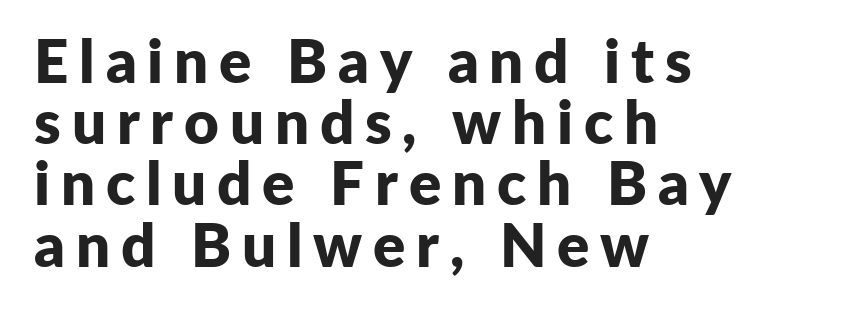
{"serif": "no", "italic": "no", "bold": "yes", "weight": "bold", "width": "normal", "stroke_contrast": "low", "x_height": "medium", "monospaced": "no", "underline": "no", "align": "left", "line_spacing": "tight", "line_spacing_ratio": 1.02, "glyph_px": 60}
